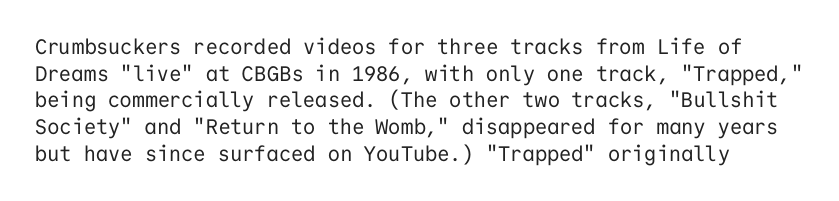
No heavy texture on the line: the type isn't bold. Just letters on the line, the space beneath them empty. The letterforms sit shoulder to shoulder at normal distance. The letters stand upright; this is a roman face. Compared with typical paragraphs, the rows here are spaced about the same.
